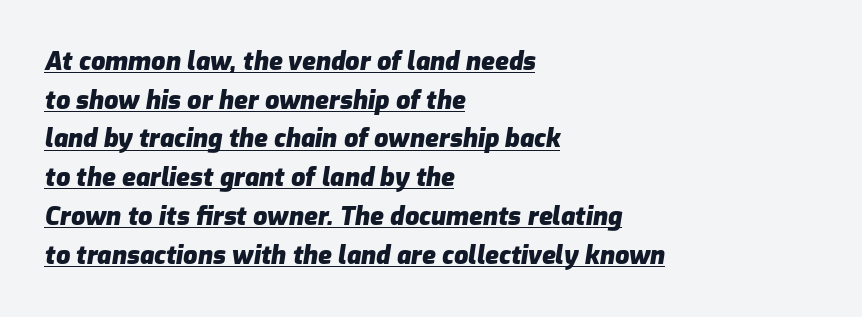
The image shows 25 px bold type, italic (leaning right); set left-aligned, normal line spacing (1.55x), normal letter spacing, underlined.
